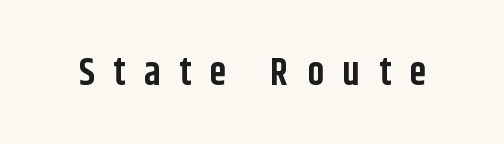
Q: Is the text bold? A: Yes.
Q: Is the text italic (slanted)? A: No, it is upright.
Q: Is the typeface a serif or a sans-serif typeface? A: Sans-serif.
Q: Is the text underlined? A: No.
Q: Is the spacing between letters normal or unusually wide? A: Unusually wide.
Q: Width (condensed, normal, or wide)? A: Condensed.
Q: Stroke contrast? A: Low.
Q: x-height? A: Large.
Q: Monospaced? A: No.
